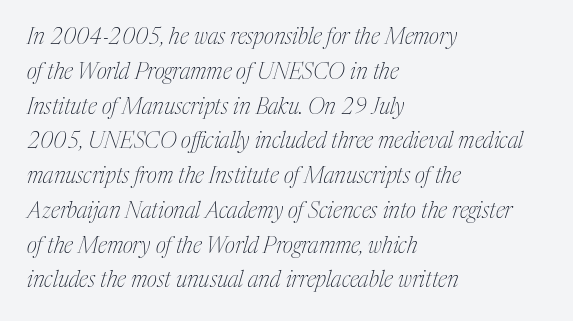
The image shows 22 px text type, italic (leaning right); set left-aligned, normal line spacing (1.58x), normal letter spacing, not underlined.
